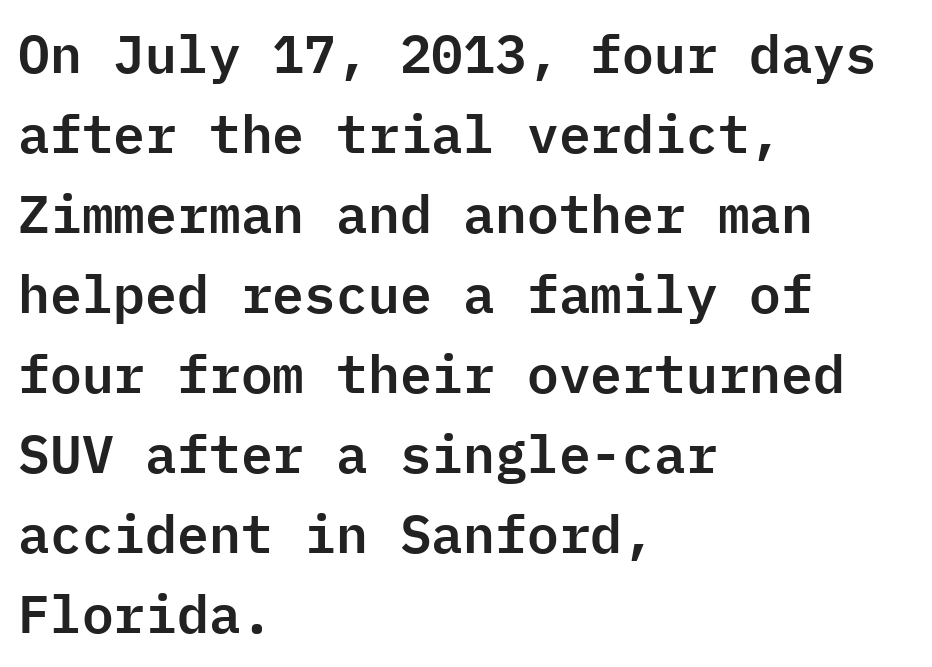
A typesetter would call this leading conventional body-copy spacing. Students, note that the glyphs here touch the page at normal intervals. The designer went with a sans here, leaving each stem footless. Notice how the stems are strictly vertical — no italics here. Think of a typewriter: that constant character pitch is what you see here. Layout note: lines flush left.
